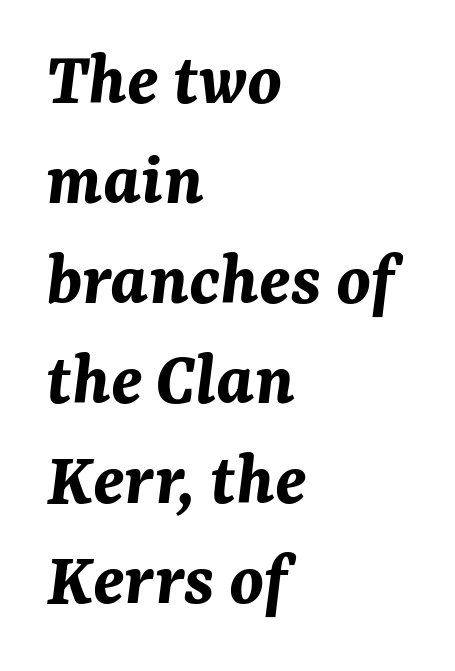
Glyph-to-glyph distance matches everyday printed text. These lines are rendered in a variable-pitch font. Type without underlining. This sample keeps an unexceptional amount of space between lines.
